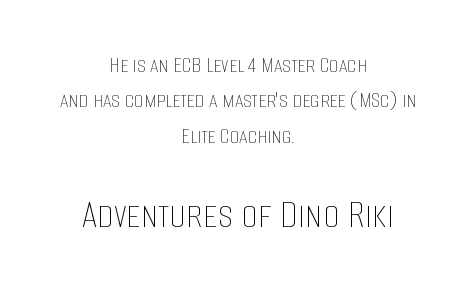
{"italic": "no", "bold": "no", "weight": "thin", "width": "condensed", "stroke_contrast": "low", "x_height": "large", "monospaced": "no", "underline": "no", "align": "center", "line_spacing": "normal", "line_spacing_ratio": 1.47, "letter_spacing": "normal", "letter_spacing_em": 0.0, "larger_block": "second", "size_ratio": 1.75, "glyph_px": 42}
